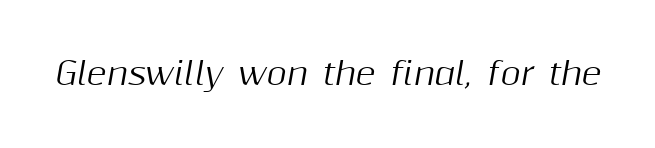
Q: Is the text italic (slanted)? A: Yes, it leans right by about 10 degrees.
Q: Is the text underlined? A: No.
Q: Is the spacing between letters normal or unusually wide? A: Normal.
Q: Width (condensed, normal, or wide)? A: Normal.
Q: Stroke contrast? A: Medium.
Q: x-height? A: Medium.
Q: Monospaced? A: No.
